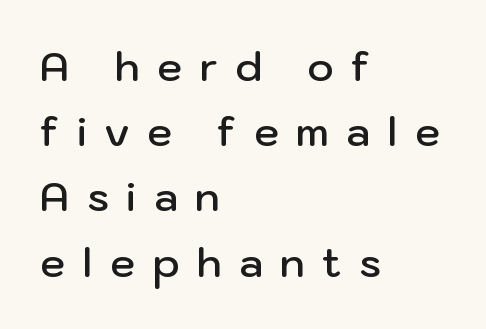
Q: Is the text bold? A: Semi-bold.
Q: Is the text italic (slanted)? A: No, it is upright.
Q: Is the typeface a serif or a sans-serif typeface? A: Sans-serif.
Q: Is the text underlined? A: No.
Q: How is the paragraph aligned? A: Left-aligned.
Q: Is the spacing between letters normal or unusually wide? A: Unusually wide.
Q: Is the spacing between lines tight, normal or loose? A: Normal.
Q: Width (condensed, normal, or wide)? A: Normal.
Q: Stroke contrast? A: Low.
Q: x-height? A: Medium.
Q: Monospaced? A: No.
